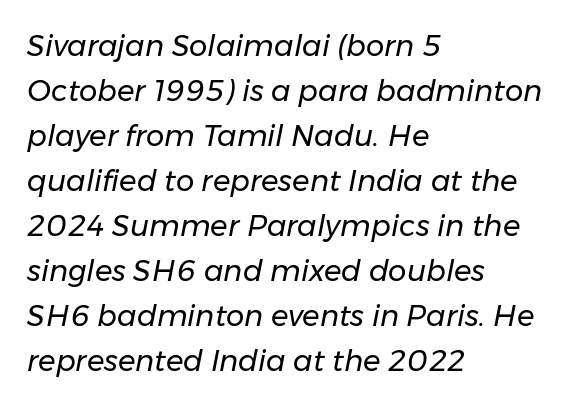
Q: Is the text bold? A: No.
Q: Is the text italic (slanted)? A: Yes, it leans right by about 11 degrees.
Q: Is the text underlined? A: No.
Q: How is the paragraph aligned? A: Left-aligned.
Q: Is the spacing between letters normal or unusually wide? A: Normal.
Q: Is the spacing between lines tight, normal or loose? A: Normal.
Q: Width (condensed, normal, or wide)? A: Normal.
Q: Stroke contrast? A: Low.
Q: x-height? A: Medium.
Q: Monospaced? A: No.
